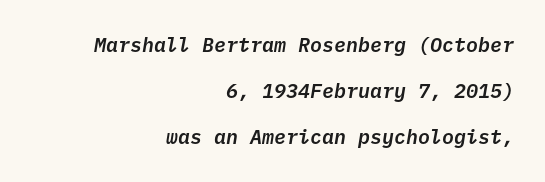
Spacing between characters is what you'd get straight out of the box. The strip under each line holds only bare page. The compositor pushed each line to the right boundary. In terms of posture, this sample is oblique.
